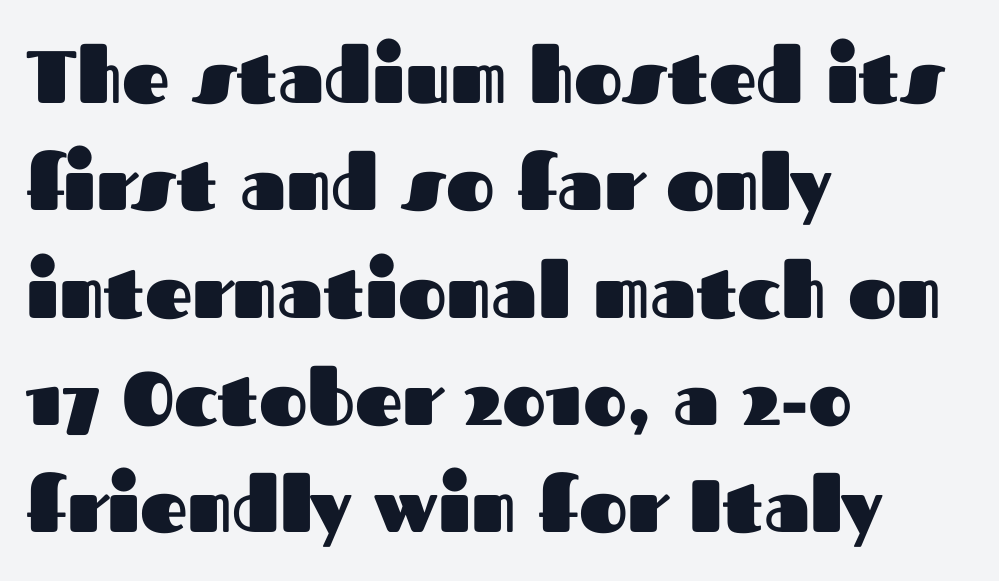
Q: Is the text bold? A: Yes.
Q: Is the text italic (slanted)? A: No, it is upright.
Q: Is the typeface a serif or a sans-serif typeface? A: Sans-serif.
Q: Is the text underlined? A: No.
Q: How is the paragraph aligned? A: Left-aligned.
Q: Is the spacing between letters normal or unusually wide? A: Normal.
Q: Is the spacing between lines tight, normal or loose? A: Normal.
Q: Width (condensed, normal, or wide)? A: Normal.
Q: Stroke contrast? A: Medium.
Q: x-height? A: Medium.
Q: Monospaced? A: No.
